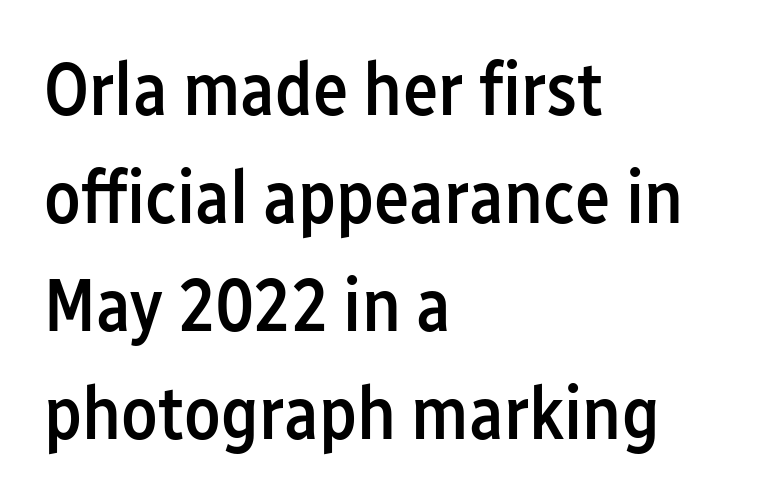
Q: Is the text bold? A: Semi-bold.
Q: Is the text italic (slanted)? A: No, it is upright.
Q: Is the typeface a serif or a sans-serif typeface? A: Sans-serif.
Q: Is the text underlined? A: No.
Q: How is the paragraph aligned? A: Left-aligned.
Q: Is the spacing between letters normal or unusually wide? A: Normal.
Q: Is the spacing between lines tight, normal or loose? A: Normal.
Q: Width (condensed, normal, or wide)? A: Condensed.
Q: Stroke contrast? A: Low.
Q: x-height? A: Medium.
Q: Monospaced? A: No.
